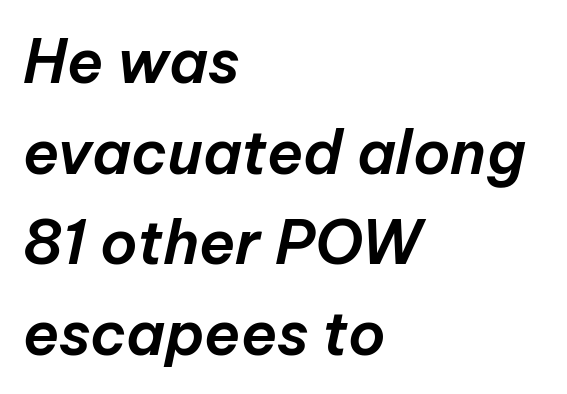
{"italic": "yes", "lean": "right", "slant_degrees": 12, "width": "normal", "stroke_contrast": "low", "x_height": "medium", "monospaced": "no", "underline": "no", "align": "left", "line_spacing": "normal", "line_spacing_ratio": 1.51, "letter_spacing": "normal", "letter_spacing_em": 0.0, "glyph_px": 60}
